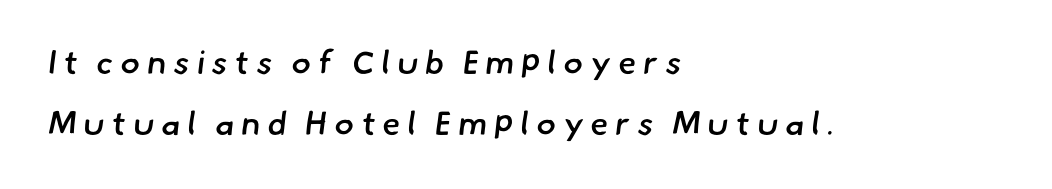
The image shows 33 px semibold sans-serif type; set left-aligned, line spacing 1.84x, unusually wide letter spacing (+0.21 em), not underlined; low stroke contrast and a small x-height.
